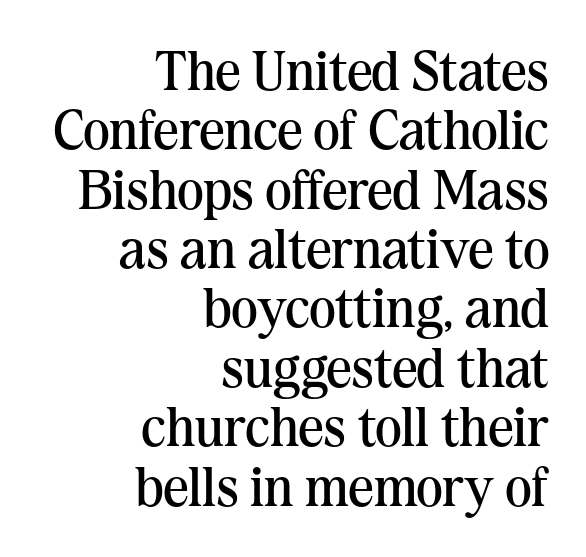
The block of text is dense from top to bottom, with scant space between rows. Short note: letters normally spaced. Is this a fixed-width face? No — the glyphs have proportional, varying widths. Compared with a flush-left layout, this one pins lines to the opposite, right side. The specimen omits any rule beneath the text block's lines.
